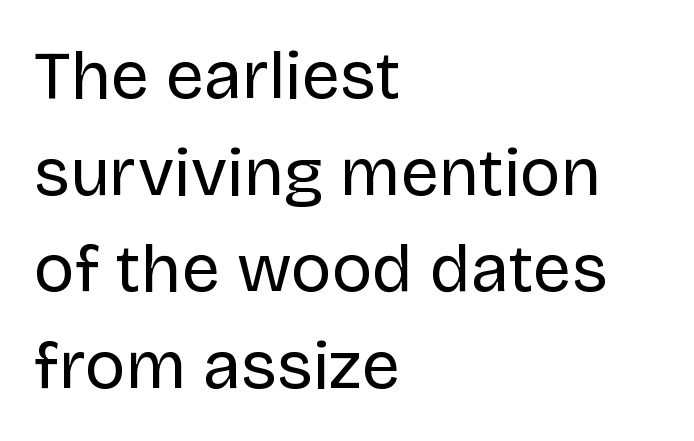
The image shows 68 px regular-weight sans-serif type, upright; set left-aligned, normal line spacing (1.42x), normal letter spacing, not underlined; low stroke contrast and a large x-height.
